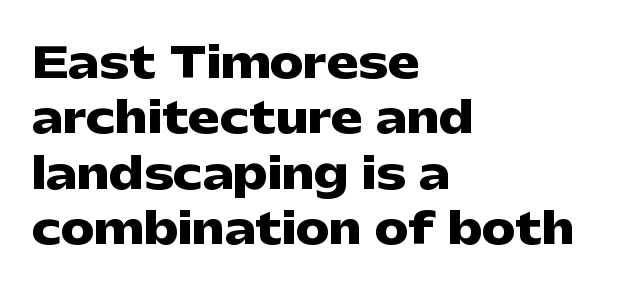
The area under the type is left untouched. This is sans-serif lettering, the kind often seen on screens and signage. Weight check: bold — yes, fully. In terms of letterspacing, this is plain default setting. The rag falls on the right side of this text block. Upright lettering throughout.
